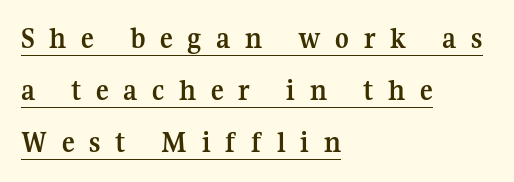
{"serif": "yes", "italic": "no", "bold": "yes", "weight": "semibold", "width": "normal", "stroke_contrast": "medium", "x_height": "medium", "monospaced": "no", "underline": "yes", "align": "left", "line_spacing_ratio": 1.74, "letter_spacing": "wide", "letter_spacing_em": 0.49, "glyph_px": 30}
